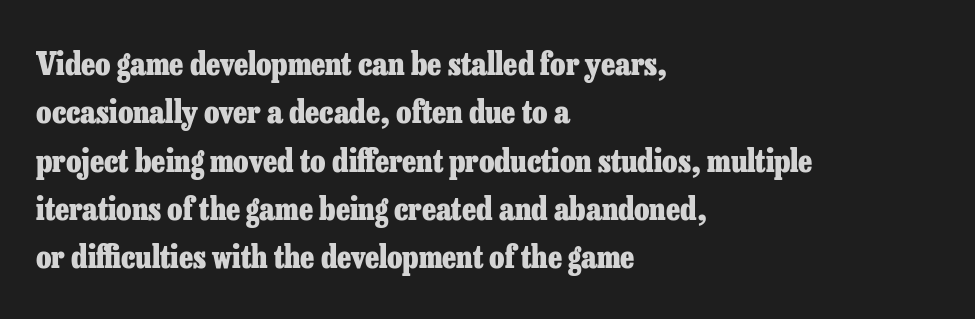
Q: Is the text bold? A: Yes.
Q: Is the text italic (slanted)? A: No, it is upright.
Q: Is the typeface a serif or a sans-serif typeface? A: Serif.
Q: Is the text underlined? A: No.
Q: How is the paragraph aligned? A: Left-aligned.
Q: Is the spacing between letters normal or unusually wide? A: Normal.
Q: Is the spacing between lines tight, normal or loose? A: Normal.
Q: Width (condensed, normal, or wide)? A: Normal.
Q: Stroke contrast? A: Low.
Q: x-height? A: Medium.
Q: Monospaced? A: No.
